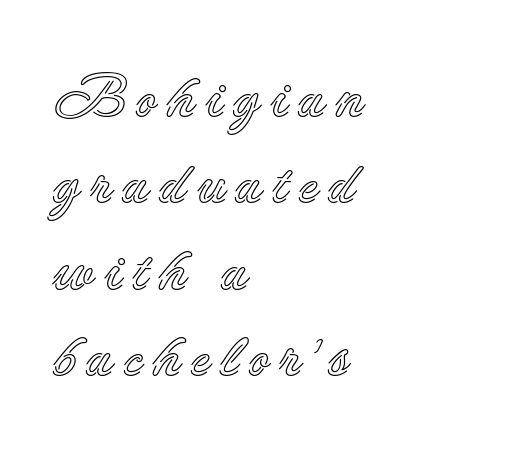
{"width": "normal", "x_height": "small", "monospaced": "no", "underline": "no", "align": "left", "line_spacing": "normal", "line_spacing_ratio": 1.44, "glyph_px": 60}
